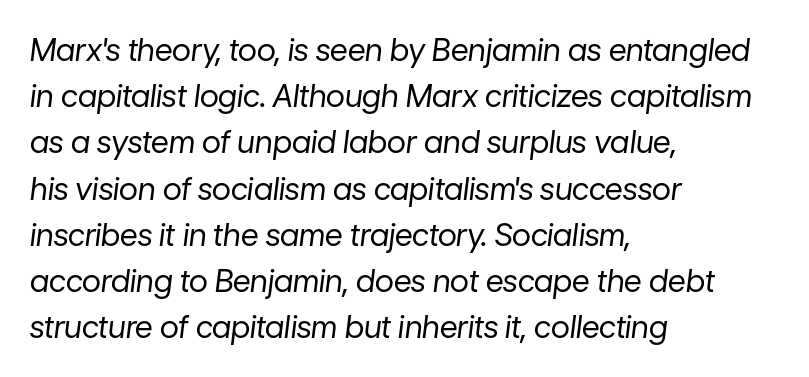
The image shows 31 px regular-weight type, italic (leaning right); set left-aligned, normal line spacing (1.49x), normal letter spacing, not underlined; low stroke contrast and a medium x-height.
